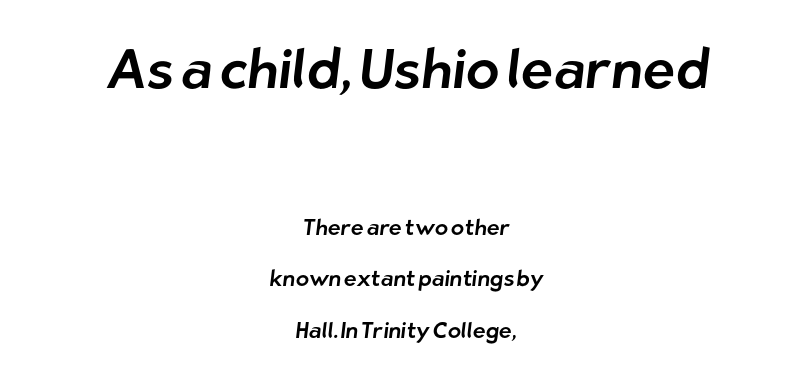
Honestly, there is no underline to notice here at all. To sum up the face: it is a sans, with no serifs. Each new line begins a long way beneath the previous one. Horizontal alignment here is central, giving a formal, balanced look. The composition opens big and finishes small. This sample has the flowing, uneven cadence of proportional lettering.
